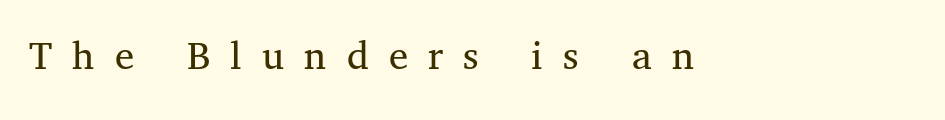
Q: Is the text bold? A: No.
Q: Is the text italic (slanted)? A: No, it is upright.
Q: Is the typeface a serif or a sans-serif typeface? A: Serif.
Q: Is the text underlined? A: No.
Q: How is the paragraph aligned? A: Left-aligned.
Q: Is the spacing between letters normal or unusually wide? A: Unusually wide.
Q: Width (condensed, normal, or wide)? A: Normal.
Q: Stroke contrast? A: Medium.
Q: x-height? A: Medium.
Q: Monospaced? A: No.
